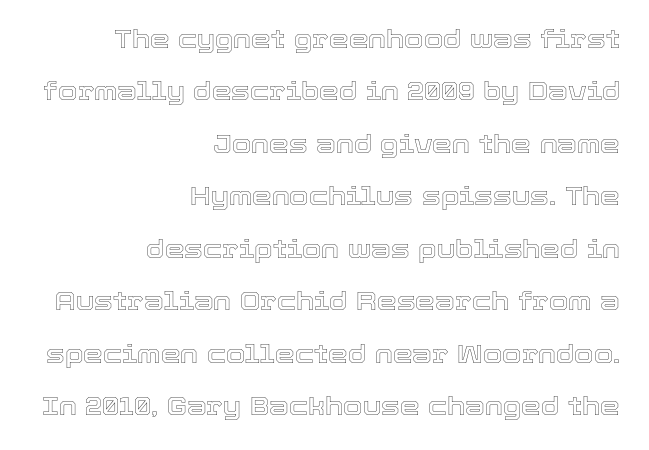
{"italic": "no", "underline": "no", "align": "right", "line_spacing": "loose", "line_spacing_ratio": 2.1, "letter_spacing": "normal", "letter_spacing_em": 0.0, "glyph_px": 25}
